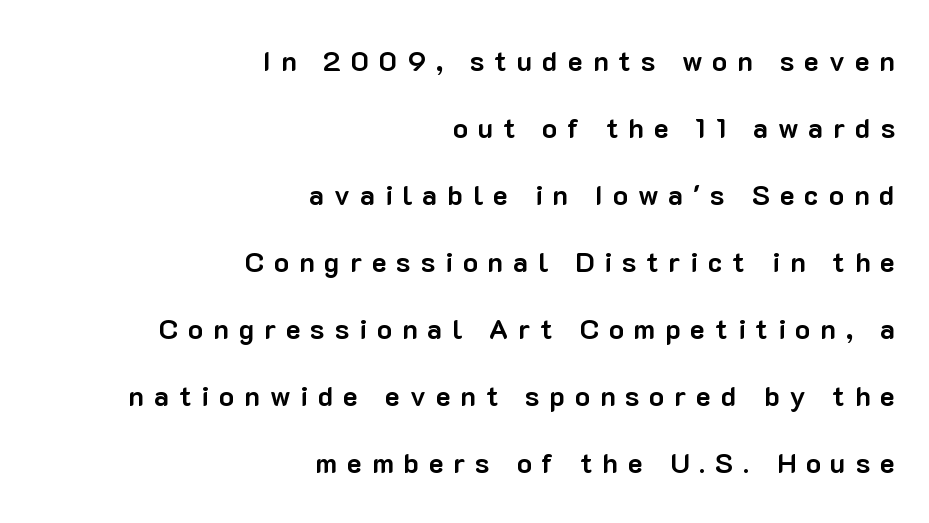
The image shows 28 px bold sans-serif type, upright; set right-aligned, loose line spacing (2.39x), unusually wide letter spacing (+0.35 em), not underlined; low stroke contrast and a medium x-height.
